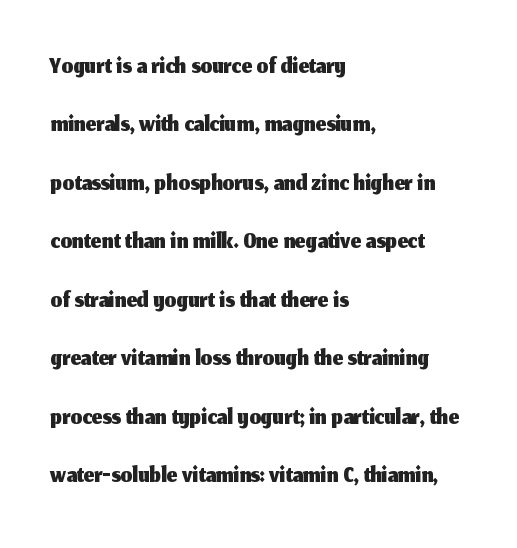
The image shows 37 px sans-serif type, upright; set left-aligned, normal line spacing (1.58x), normal letter spacing, not underlined; medium stroke contrast and a medium x-height.
